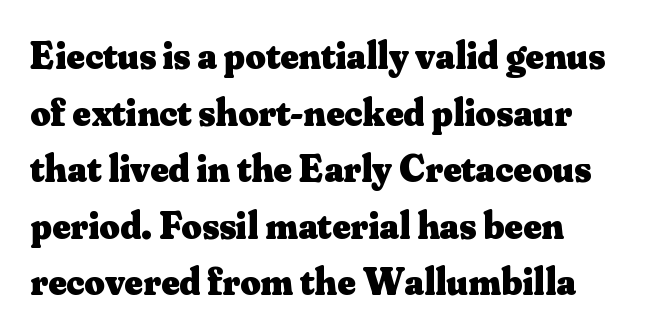
The string is rendered with underlining switched off. These words are printed bold, with thick strokes throughout. Ascenders rise straight up at ninety degrees. Vertically, the passage feels balanced, rows spaced as you'd expect.
